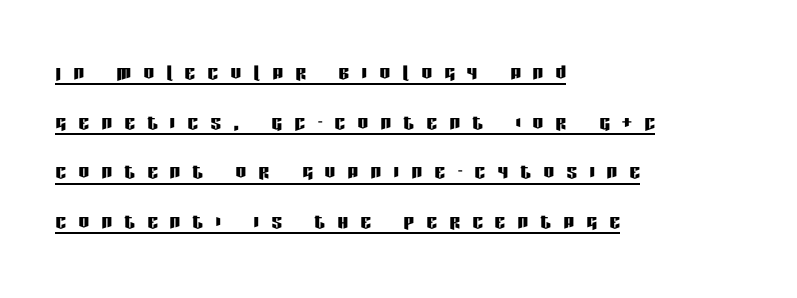
{"italic": "no", "underline": "yes", "align": "left", "line_spacing": "loose", "line_spacing_ratio": 1.91, "letter_spacing": "wide", "letter_spacing_em": 0.48, "glyph_px": 26}
